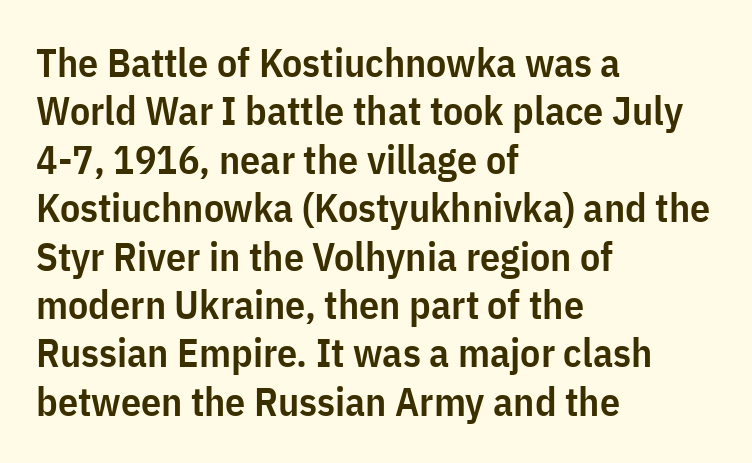
Q: Is the text bold? A: Semi-bold.
Q: Is the text italic (slanted)? A: No, it is upright.
Q: Is the typeface a serif or a sans-serif typeface? A: Sans-serif.
Q: Is the text underlined? A: No.
Q: How is the paragraph aligned? A: Left-aligned.
Q: Is the spacing between letters normal or unusually wide? A: Normal.
Q: Width (condensed, normal, or wide)? A: Condensed.
Q: Stroke contrast? A: Low.
Q: x-height? A: Medium.
Q: Monospaced? A: No.
